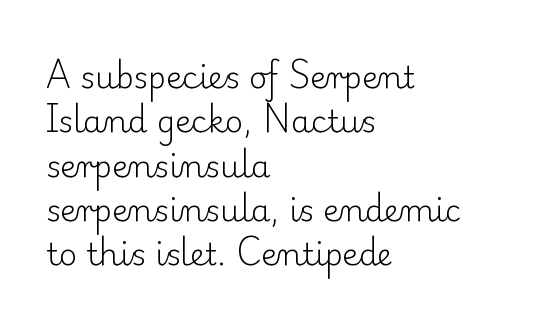
{"italic": "no", "bold": "no", "weight": "light", "width": "normal", "stroke_contrast": "low", "x_height": "small", "monospaced": "no", "underline": "no", "align": "left", "line_spacing": "normal", "line_spacing_ratio": 1.43, "letter_spacing": "normal", "letter_spacing_em": 0.0, "glyph_px": 31}
